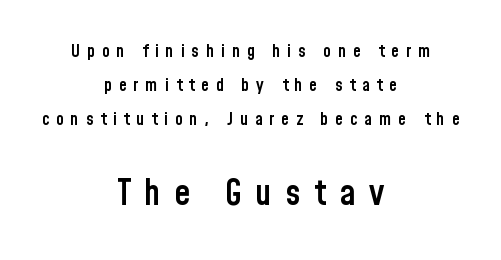
Q: Is the text bold? A: Semi-bold.
Q: Is the text italic (slanted)? A: No, it is upright.
Q: Is the typeface a serif or a sans-serif typeface? A: Sans-serif.
Q: Is the text underlined? A: No.
Q: How is the paragraph aligned? A: Centered.
Q: Is the spacing between letters normal or unusually wide? A: Unusually wide.
Q: Which block of text is set in a larger size, the first (top) or the second (bottom)? A: The second (bottom) one.
Q: Width (condensed, normal, or wide)? A: Condensed.
Q: Stroke contrast? A: Low.
Q: x-height? A: Medium.
Q: Monospaced? A: No.
